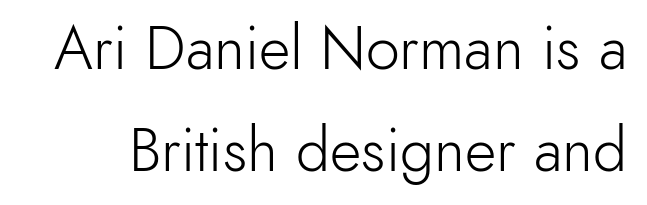
{"serif": "no", "italic": "no", "bold": "no", "weight": "light", "width": "normal", "x_height": "small", "monospaced": "no", "underline": "no", "line_spacing": "normal", "line_spacing_ratio": 1.68, "letter_spacing": "normal", "letter_spacing_em": 0.0, "glyph_px": 61}
